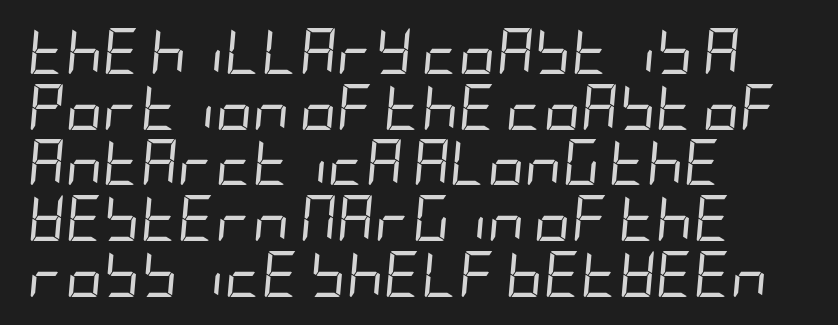
The image shows 46 px regular-weight, condensed type, italic (leaning right); set left-aligned, line spacing 1.21x, normal letter spacing, not underlined; low stroke contrast and a large x-height.
